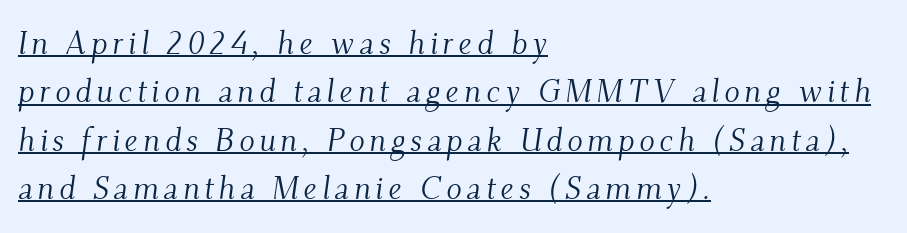
Q: Is the text bold? A: No.
Q: Is the text italic (slanted)? A: Yes, it leans right by about 9 degrees.
Q: Is the typeface a serif or a sans-serif typeface? A: Serif.
Q: Is the text underlined? A: Yes.
Q: How is the paragraph aligned? A: Left-aligned.
Q: Is the spacing between lines tight, normal or loose? A: Normal.
Q: Width (condensed, normal, or wide)? A: Normal.
Q: Stroke contrast? A: Medium.
Q: x-height? A: Small.
Q: Monospaced? A: No.
